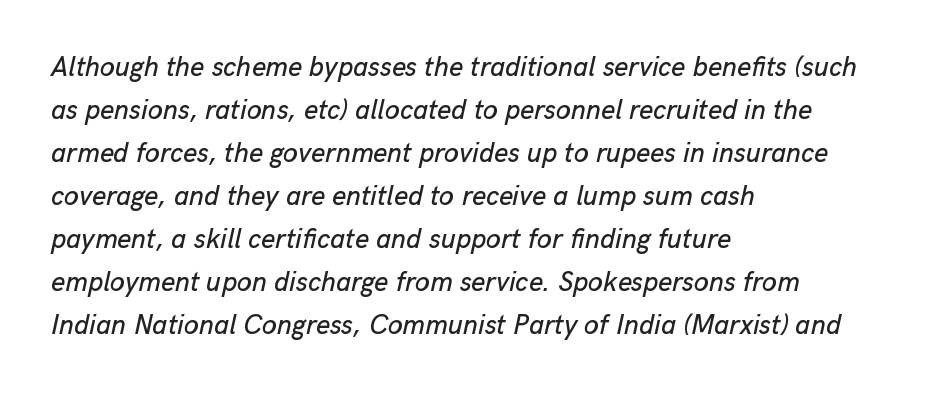
{"italic": "yes", "lean": "right", "slant_degrees": 13, "underline": "no", "align": "left", "line_spacing": "normal", "line_spacing_ratio": 1.59, "letter_spacing": "normal", "letter_spacing_em": 0.0, "glyph_px": 27}
